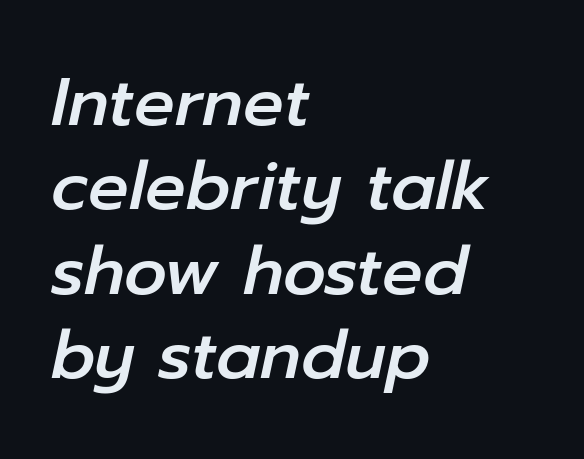
{"italic": "yes", "lean": "right", "slant_degrees": 12, "width": "normal", "stroke_contrast": "low", "x_height": "medium", "monospaced": "no", "underline": "no", "align": "left", "line_spacing": "normal", "line_spacing_ratio": 1.26, "letter_spacing": "normal", "letter_spacing_em": 0.0, "glyph_px": 67}
